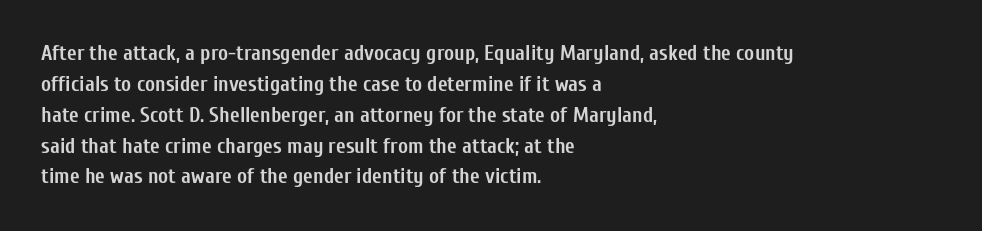
The image shows 21 px bold type, upright; set left-aligned, normal line spacing (1.47x), normal letter spacing, not underlined.
